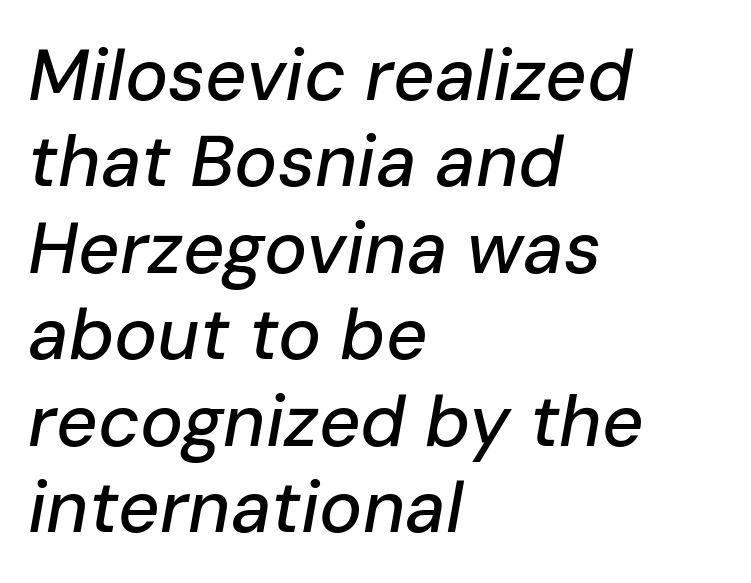
The image shows 72 px text type, italic (leaning right); set left-aligned, line spacing 1.2x, normal letter spacing, not underlined; low stroke contrast and a medium x-height.
